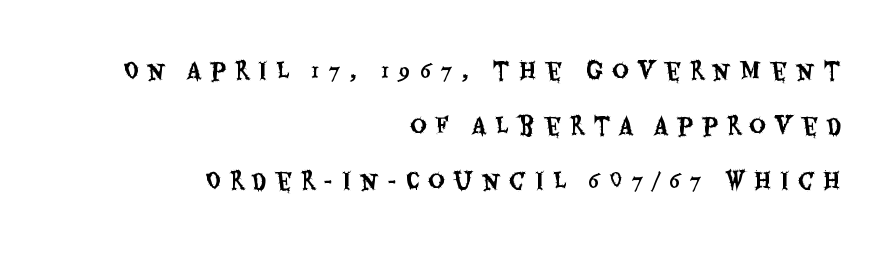
Characters remain perfectly vertical along every line. The words here are not underlined. The line-height multiplier appears high, well above default. This sample uses expanded letter spacing, leaving extra air between glyphs.
